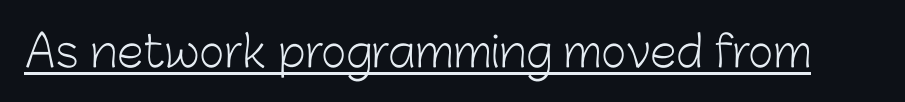
The rendering keeps characters at their native spacing. Proportional: the letters do not fall into vertical columns. The typeface chosen for these lines omits serifs. The passage shown is underscored from start to finish.
